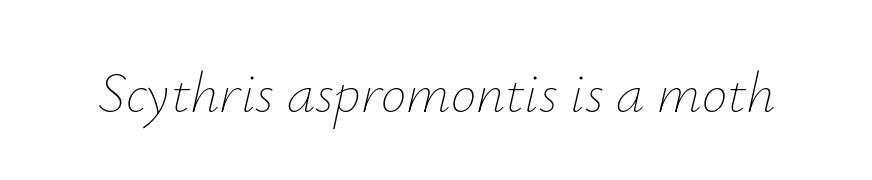
Q: Is the text bold? A: No.
Q: Is the text italic (slanted)? A: Yes, it leans right by about 12 degrees.
Q: Is the text underlined? A: No.
Q: Is the spacing between letters normal or unusually wide? A: Normal.
Q: Width (condensed, normal, or wide)? A: Normal.
Q: Stroke contrast? A: Low.
Q: x-height? A: Small.
Q: Monospaced? A: No.
